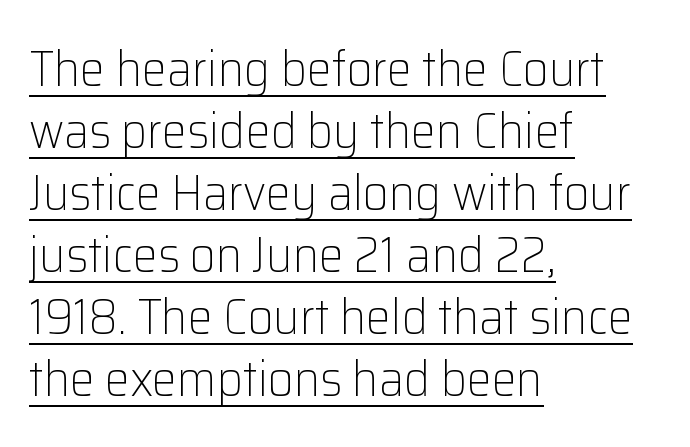
Q: Is the text bold? A: No.
Q: Is the text italic (slanted)? A: No, it is upright.
Q: Is the typeface a serif or a sans-serif typeface? A: Sans-serif.
Q: Is the text underlined? A: Yes.
Q: How is the paragraph aligned? A: Left-aligned.
Q: Is the spacing between letters normal or unusually wide? A: Normal.
Q: Width (condensed, normal, or wide)? A: Normal.
Q: Stroke contrast? A: Low.
Q: x-height? A: Medium.
Q: Monospaced? A: No.
